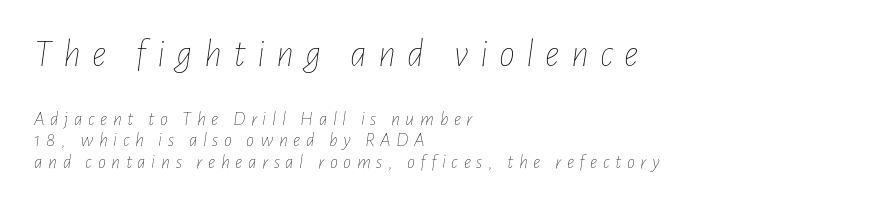
The image shows 40 px thin, condensed type, italic (leaning right); set left-aligned, tight line spacing (1.07x), unusually wide letter spacing (+0.28 em), not underlined; the first (top) block is 2.0x larger; low stroke contrast and a medium x-height.
